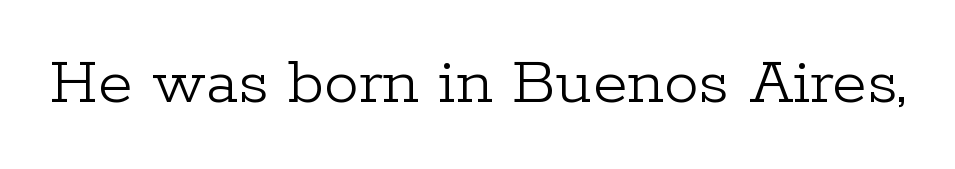
Q: Is the text bold? A: No.
Q: Is the text italic (slanted)? A: No, it is upright.
Q: Is the typeface a serif or a sans-serif typeface? A: Serif.
Q: Is the text underlined? A: No.
Q: Is the spacing between letters normal or unusually wide? A: Normal.
Q: Width (condensed, normal, or wide)? A: Normal.
Q: Stroke contrast? A: Low.
Q: x-height? A: Medium.
Q: Monospaced? A: No.
